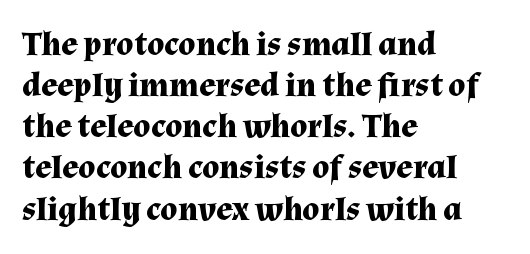
Q: Is the text bold? A: Yes.
Q: Is the text italic (slanted)? A: No, it is upright.
Q: Is the typeface a serif or a sans-serif typeface? A: Serif.
Q: Is the text underlined? A: No.
Q: How is the paragraph aligned? A: Left-aligned.
Q: Is the spacing between letters normal or unusually wide? A: Normal.
Q: Width (condensed, normal, or wide)? A: Normal.
Q: Stroke contrast? A: Medium.
Q: x-height? A: Medium.
Q: Monospaced? A: No.
